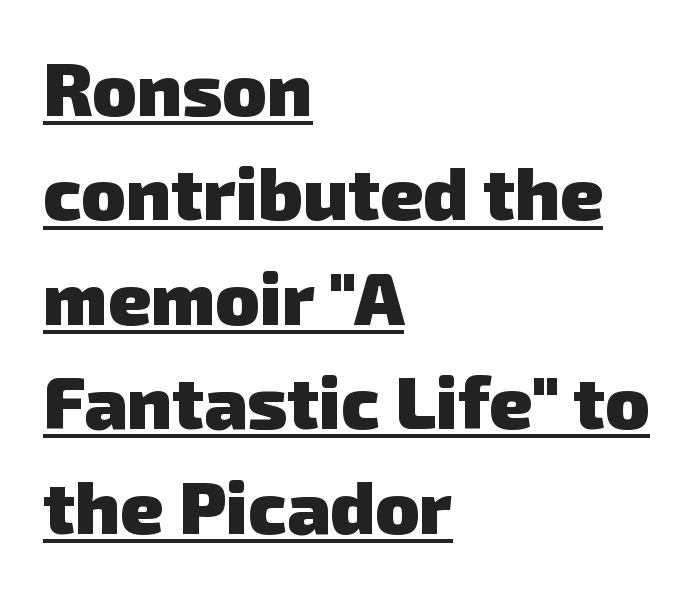
{"serif": "no", "bold": "yes", "weight": "heavy", "width": "normal", "stroke_contrast": "low", "x_height": "medium", "monospaced": "no", "underline": "yes", "align": "left", "line_spacing": "normal", "line_spacing_ratio": 1.43, "letter_spacing": "normal", "letter_spacing_em": 0.0, "glyph_px": 73}
